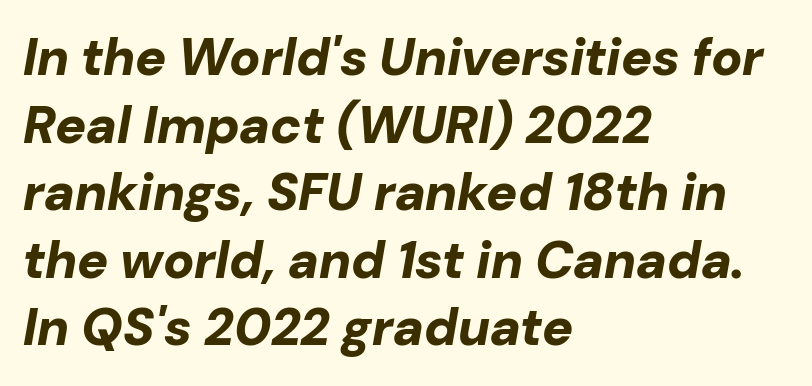
The image shows 52 px bold type, italic (leaning right); set left-aligned, normal line spacing (1.3x), normal letter spacing, not underlined; low stroke contrast and a medium x-height.
